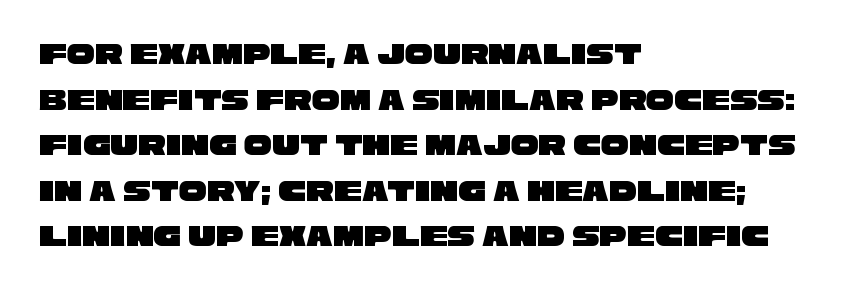
Every row of glyphs begins at an identical x-position on the left. Descenders hang freely into open space. Students, observe: this is what conventionally led text looks like. Stroke terminals: plain, sans-serif. Letter spacing: default.
